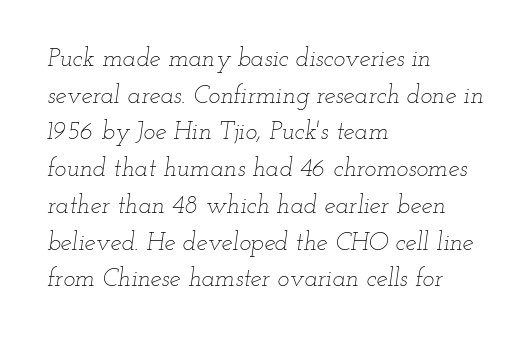
The image shows 25 px text type, italic (leaning right); set left-aligned, normal line spacing (1.47x), normal letter spacing, not underlined.
